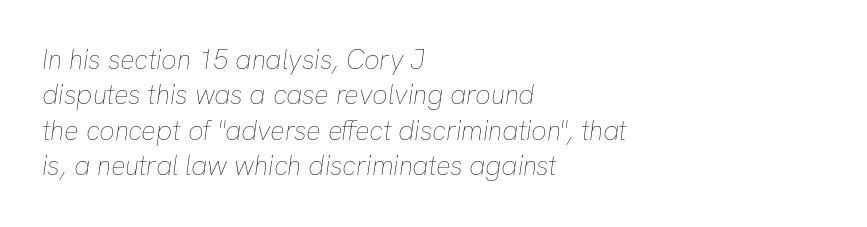
In terms of letterspacing, this is plain default setting. Stems here are at most as thick as an everyday book face. Visually the block forms a straight wall on the left and a jagged coastline on the right. Characters are canted at an angle relative to the baseline's perpendicular. Evenly set lines give the paragraph a standard silhouette.
